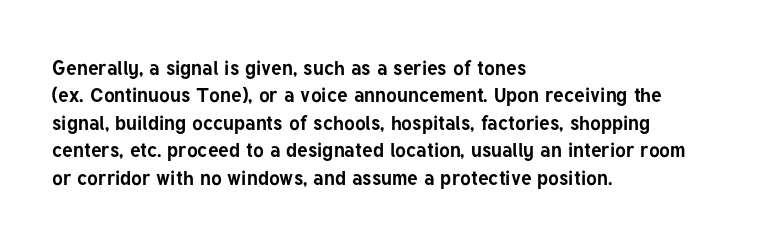
{"italic": "no", "bold": "yes", "underline": "no", "align": "left", "line_spacing": "normal", "line_spacing_ratio": 1.37, "letter_spacing": "normal", "letter_spacing_em": 0.0, "glyph_px": 20}
